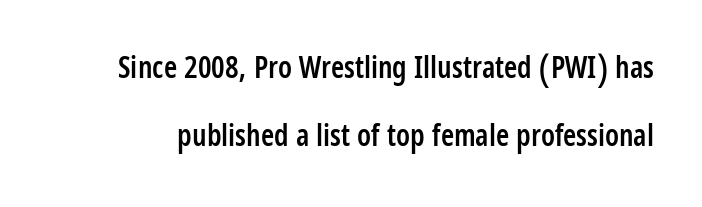
{"serif": "no", "italic": "no", "bold": "semi", "weight": "semibold", "width": "condensed", "stroke_contrast": "low", "x_height": "large", "monospaced": "no", "underline": "no", "line_spacing": "loose", "line_spacing_ratio": 2.27, "letter_spacing": "normal", "letter_spacing_em": 0.0, "glyph_px": 30}
